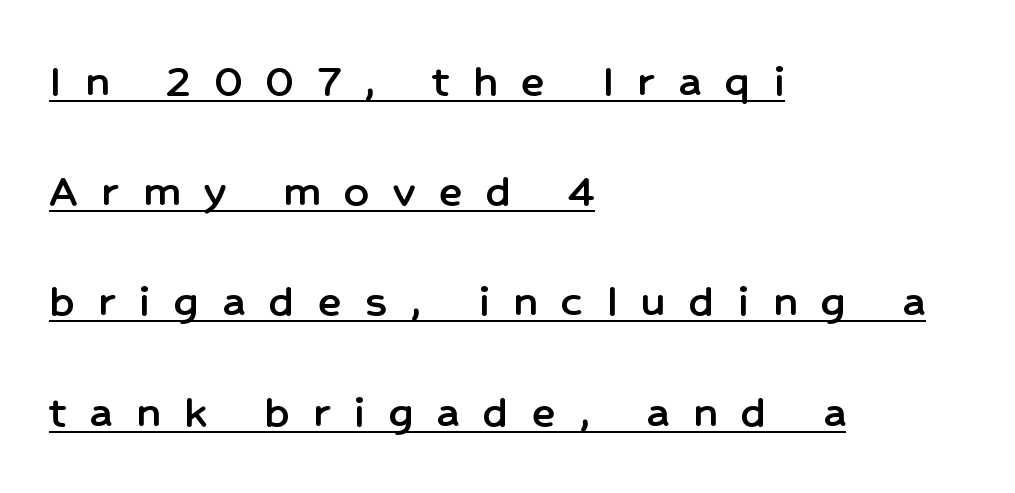
{"serif": "no", "italic": "no", "width": "normal", "stroke_contrast": "low", "x_height": "medium", "monospaced": "no", "underline": "yes", "align": "left", "line_spacing": "loose", "line_spacing_ratio": 2.25, "letter_spacing": "wide", "letter_spacing_em": 0.48, "glyph_px": 49}
